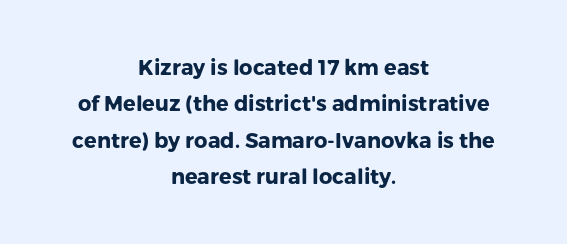
The image shows 21 px bold type, upright; set centered, line spacing 1.73x, normal letter spacing, not underlined.
